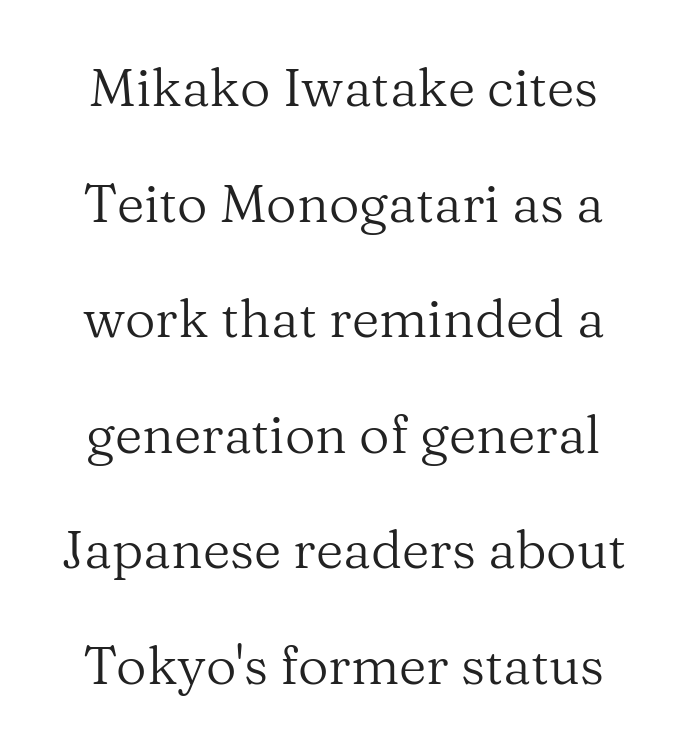
{"serif": "yes", "italic": "no", "bold": "no", "weight": "regular", "width": "normal", "stroke_contrast": "medium", "x_height": "medium", "monospaced": "no", "underline": "no", "line_spacing": "loose", "line_spacing_ratio": 2.18, "letter_spacing": "normal", "letter_spacing_em": 0.0, "glyph_px": 53}
